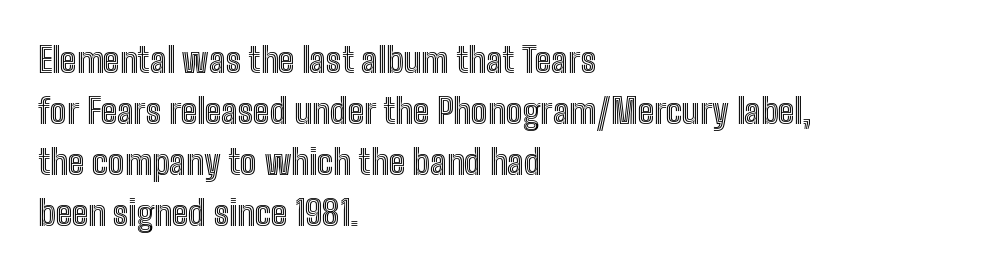
Do the letters lean? They stand straight. What's the leading like? Ordinary, nothing unusual. This sample uses plain, unmodified letter spacing. Is this a fixed-width face? No — the glyphs have proportional, varying widths. This sample is left-justified, so line endings fall wherever the words run out. Only glyphs here, with clear space below each row.
